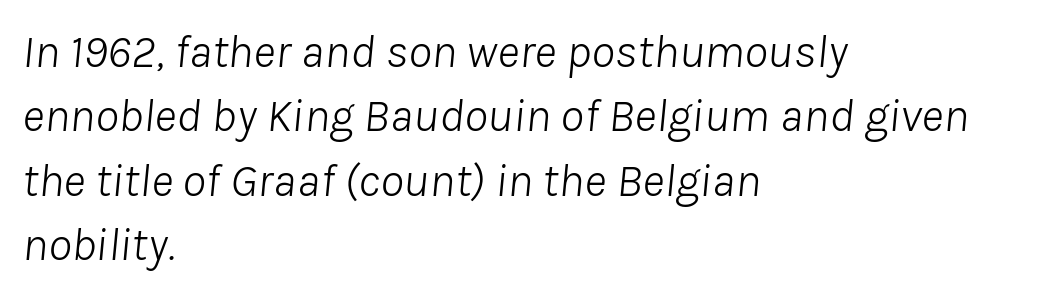
Q: Is the text bold? A: No.
Q: Is the text italic (slanted)? A: Yes, it leans right by about 8 degrees.
Q: Is the text underlined? A: No.
Q: How is the paragraph aligned? A: Left-aligned.
Q: Is the spacing between letters normal or unusually wide? A: Normal.
Q: Is the spacing between lines tight, normal or loose? A: Normal.
Q: Width (condensed, normal, or wide)? A: Normal.
Q: Stroke contrast? A: Low.
Q: x-height? A: Medium.
Q: Monospaced? A: No.
